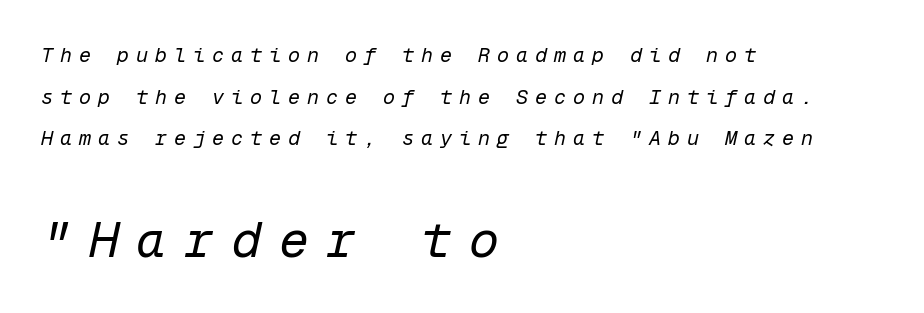
Q: Is the text bold? A: No.
Q: Is the text italic (slanted)? A: Yes, it leans right by about 12 degrees.
Q: Is the text underlined? A: No.
Q: How is the paragraph aligned? A: Left-aligned.
Q: Is the spacing between letters normal or unusually wide? A: Unusually wide.
Q: Is the spacing between lines tight, normal or loose? A: Loose.
Q: Which block of text is set in a larger size, the first (top) or the second (bottom)? A: The second (bottom) one.
Q: Width (condensed, normal, or wide)? A: Normal.
Q: Stroke contrast? A: Low.
Q: x-height? A: Medium.
Q: Monospaced? A: Yes.
